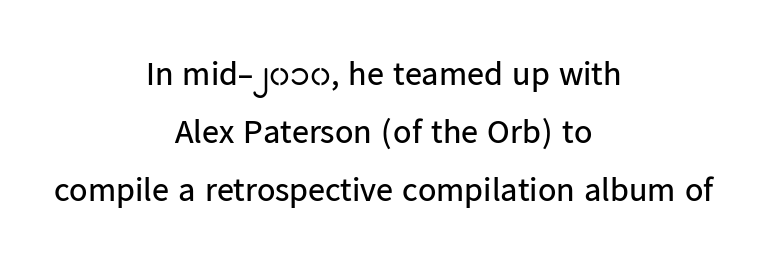
Q: Is the text bold? A: No.
Q: Is the text italic (slanted)? A: No, it is upright.
Q: Is the typeface a serif or a sans-serif typeface? A: Sans-serif.
Q: Is the text underlined? A: No.
Q: How is the paragraph aligned? A: Centered.
Q: Is the spacing between letters normal or unusually wide? A: Normal.
Q: Is the spacing between lines tight, normal or loose? A: Normal.
Q: Width (condensed, normal, or wide)? A: Normal.
Q: Stroke contrast? A: Low.
Q: x-height? A: Medium.
Q: Monospaced? A: No.
